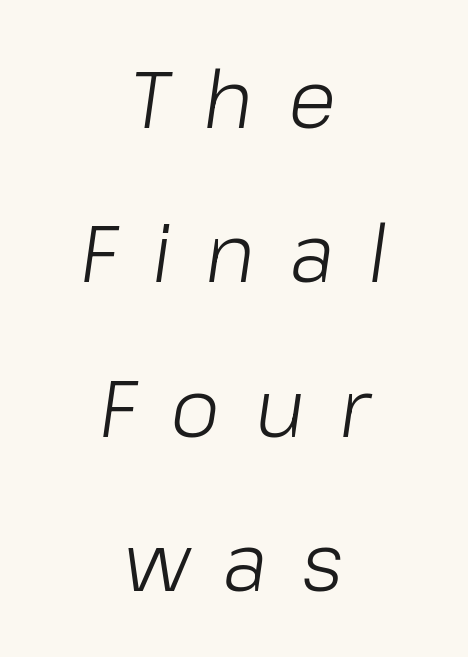
Q: Is the text bold? A: No.
Q: Is the text italic (slanted)? A: Yes, it leans right by about 8 degrees.
Q: Is the text underlined? A: No.
Q: How is the paragraph aligned? A: Centered.
Q: Is the spacing between letters normal or unusually wide? A: Unusually wide.
Q: Is the spacing between lines tight, normal or loose? A: Loose.
Q: Width (condensed, normal, or wide)? A: Normal.
Q: Stroke contrast? A: Low.
Q: x-height? A: Medium.
Q: Monospaced? A: No.
